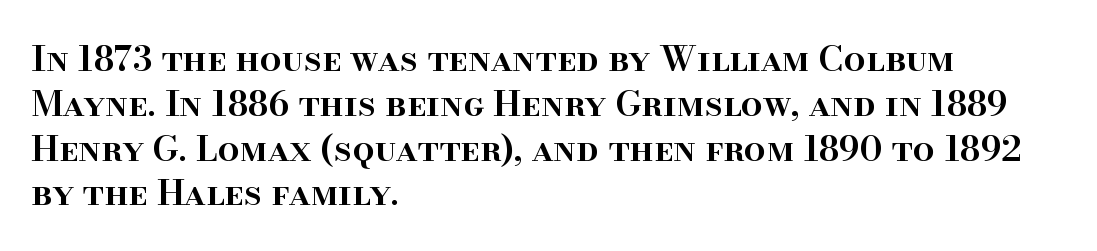
The image shows 35 px semibold serif type, upright; set left-aligned, normal line spacing (1.28x), normal letter spacing, not underlined; high stroke contrast and a small x-height.
